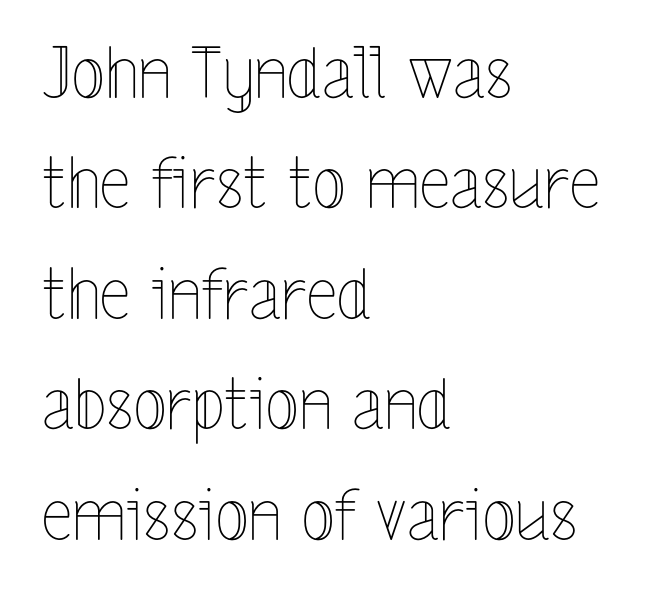
Q: Is the text bold? A: No.
Q: Is the text italic (slanted)? A: No, it is upright.
Q: Is the text underlined? A: No.
Q: How is the paragraph aligned? A: Left-aligned.
Q: Is the spacing between letters normal or unusually wide? A: Normal.
Q: Is the spacing between lines tight, normal or loose? A: Normal.
Q: Width (condensed, normal, or wide)? A: Condensed.
Q: x-height? A: Medium.
Q: Monospaced? A: No.
